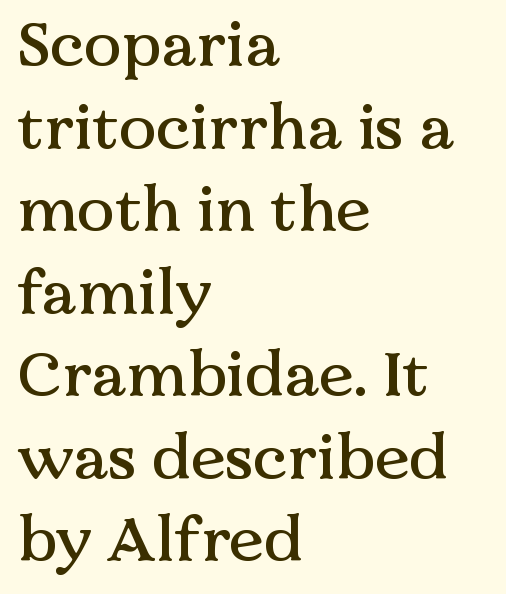
Q: Is the text italic (slanted)? A: No, it is upright.
Q: Is the typeface a serif or a sans-serif typeface? A: Serif.
Q: Is the text underlined? A: No.
Q: How is the paragraph aligned? A: Left-aligned.
Q: Is the spacing between letters normal or unusually wide? A: Normal.
Q: Is the spacing between lines tight, normal or loose? A: Normal.
Q: Width (condensed, normal, or wide)? A: Normal.
Q: Stroke contrast? A: Medium.
Q: x-height? A: Medium.
Q: Monospaced? A: No.
